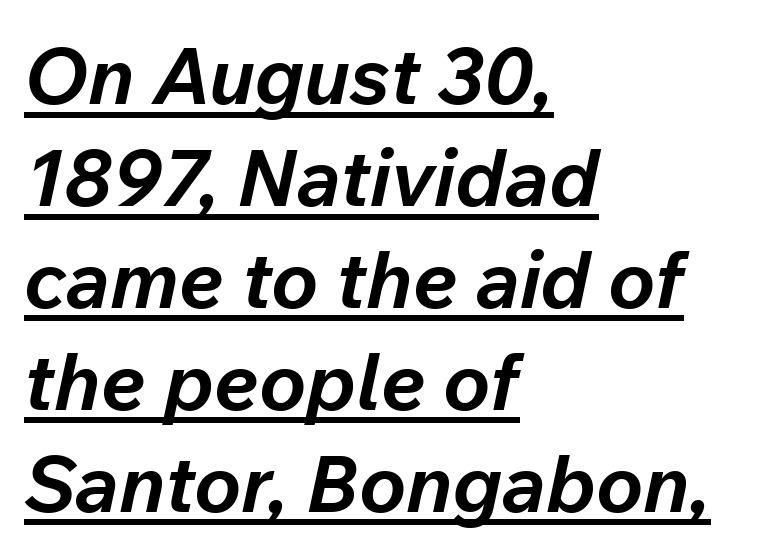
In CSS terms this would be text-align: left. Students, this is bold: see how much ink each stroke carries. Note the varied advance widths — an 'i' is clearly narrower than an 'm'. Default kerning and tracking; the words read as compact shapes.
